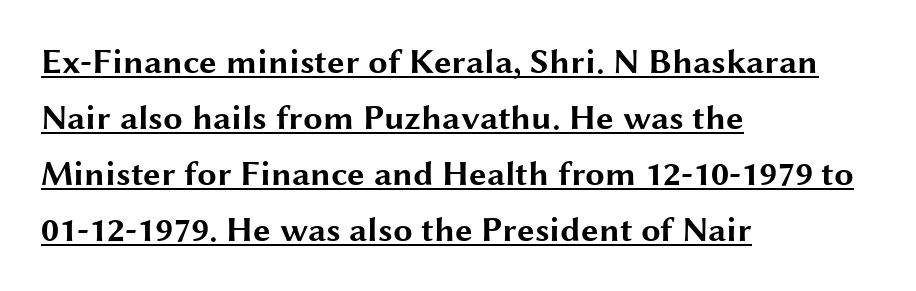
Serif or sans? Sans — the stroke terminals are bare. Check the space under the baseline: a stroke is drawn there. A full-strength bold gives these letters their thick strokes. In CSS terms this would be text-align: left. Horizontal bands of white between lines are of average thickness. Looks like regular typesetting: each glyph gets only the width it needs.
